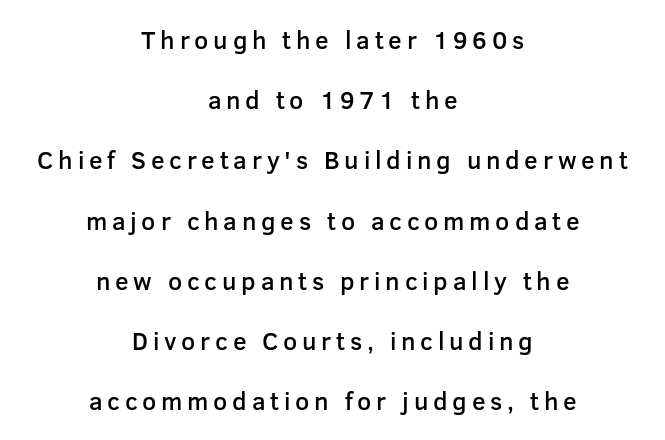
{"italic": "no", "bold": "semi", "underline": "no", "align": "center", "line_spacing": "loose", "line_spacing_ratio": 2.41, "glyph_px": 25}
